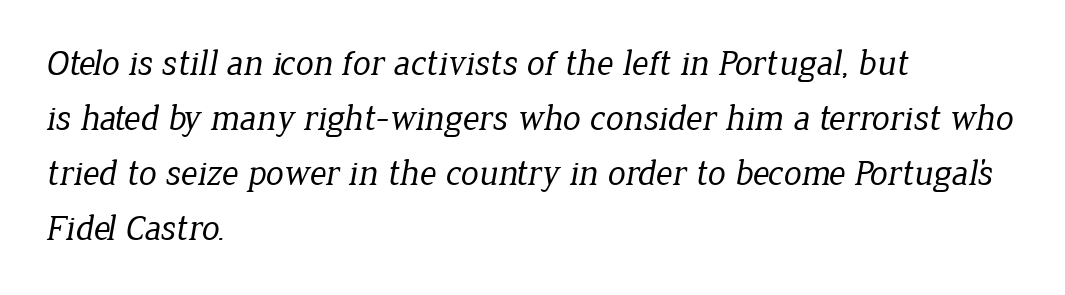
The image shows 36 px regular-weight serif type; set left-aligned, normal line spacing (1.53x), normal letter spacing, not underlined; low stroke contrast and a medium x-height.
